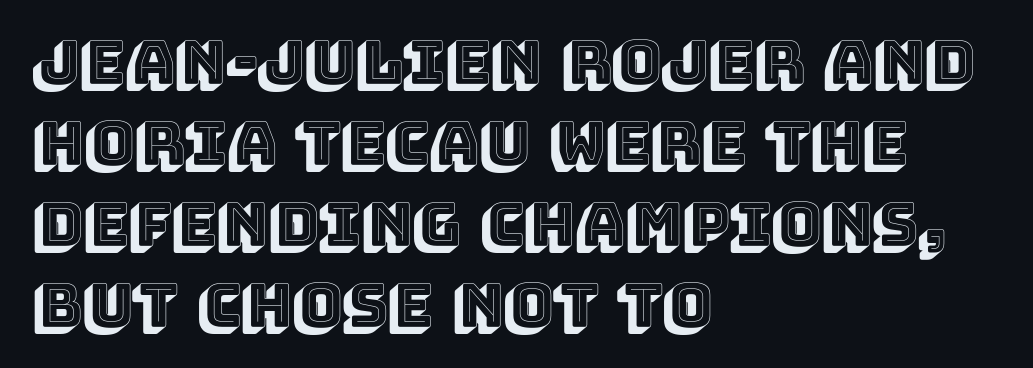
The face used here is proportionally spaced, like ordinary book or web type. Honestly, the row spacing looks completely unremarkable. The line texture is even and compact thanks to regular tracking. It's the straight-up-and-down kind of type. Type without underlining.
